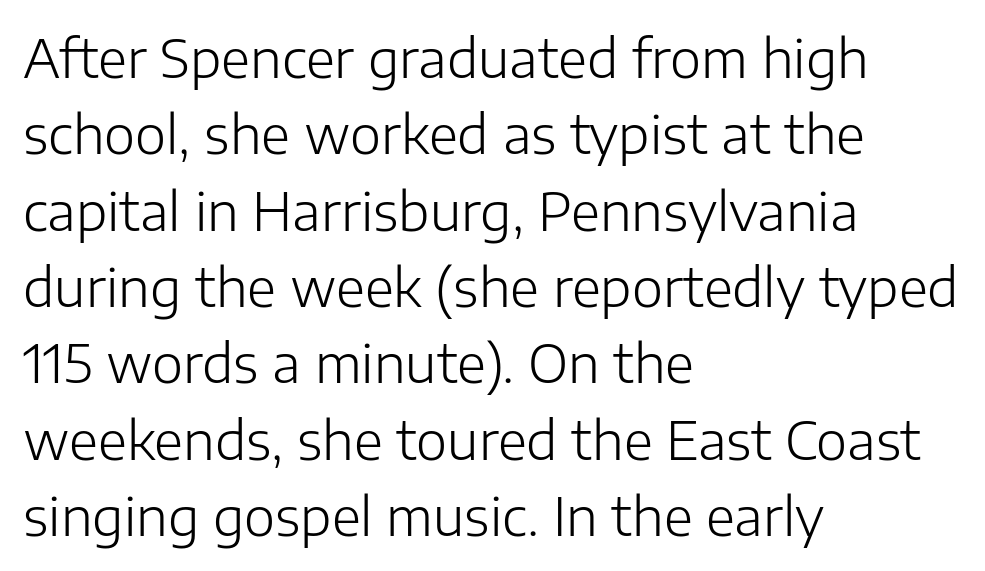
Short and long lines alike share a common starting point at left. You could not count columns in this text — the font is proportionally spaced. Descenders hang freely into open space. Each new line begins a customary step beneath the previous one. You could call the tracking neutral — neither tight nor loose.
